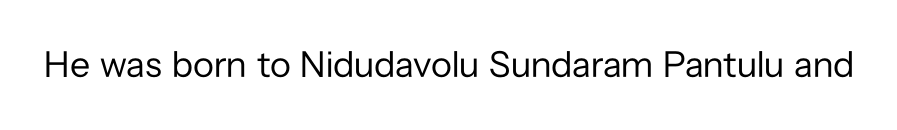
Weight: not bold — regular or lighter. Here the designer chose a conventional face with non-uniform glyph widths. The passage shown is typeset with a sans-serif family. The glyphs are unaccompanied by any horizontal stroke below them. The typography opts for an upright posture over an oblique one. Honestly, the letter spacing is just normal — you wouldn't notice it.
